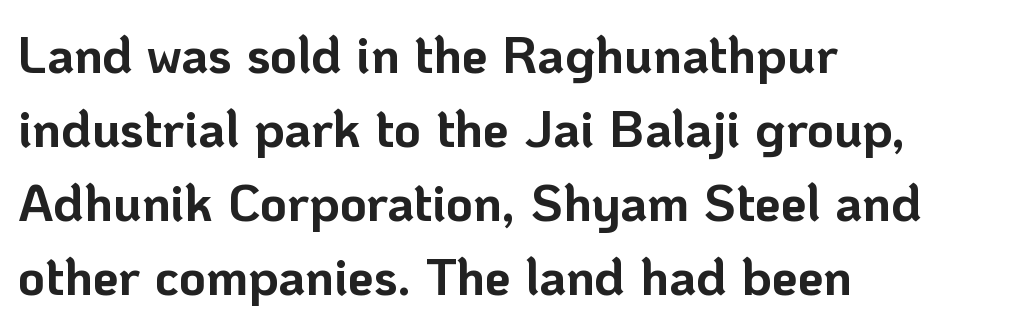
The image shows 52 px bold sans-serif type, upright; set left-aligned, normal line spacing (1.42x), normal letter spacing, not underlined; low stroke contrast and a medium x-height.
